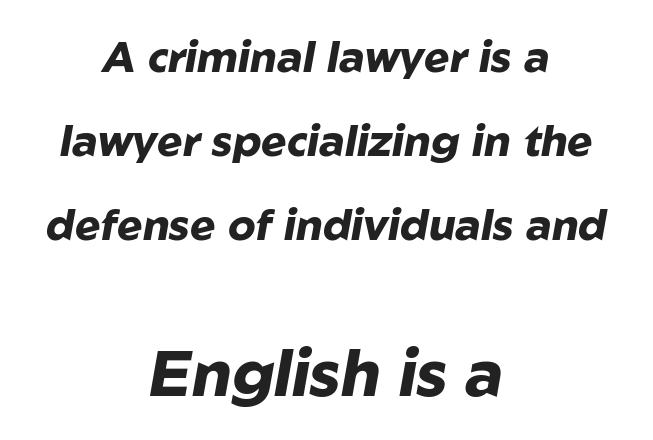
Q: Is the text bold? A: Yes.
Q: Is the text italic (slanted)? A: Yes, it leans right by about 10 degrees.
Q: Is the text underlined? A: No.
Q: How is the paragraph aligned? A: Centered.
Q: Is the spacing between letters normal or unusually wide? A: Normal.
Q: Is the spacing between lines tight, normal or loose? A: Loose.
Q: Which block of text is set in a larger size, the first (top) or the second (bottom)? A: The second (bottom) one.
Q: Width (condensed, normal, or wide)? A: Normal.
Q: Stroke contrast? A: Low.
Q: x-height? A: Medium.
Q: Monospaced? A: No.
